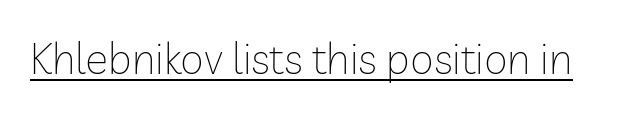
{"serif": "no", "italic": "no", "bold": "no", "weight": "thin", "width": "normal", "stroke_contrast": "low", "x_height": "medium", "monospaced": "no", "underline": "yes", "letter_spacing": "normal", "letter_spacing_em": 0.0, "glyph_px": 43}
